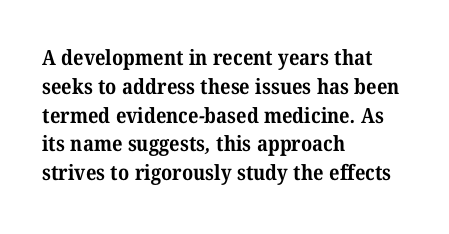
The strokes are fattened all the way to bold. The leading is moderate, giving the passage an even texture. The area under the type is left untouched. Teacher's note: observe the even left margin — that is flush-left alignment. Here the glyphs are tracked normally, forming tight word shapes.
